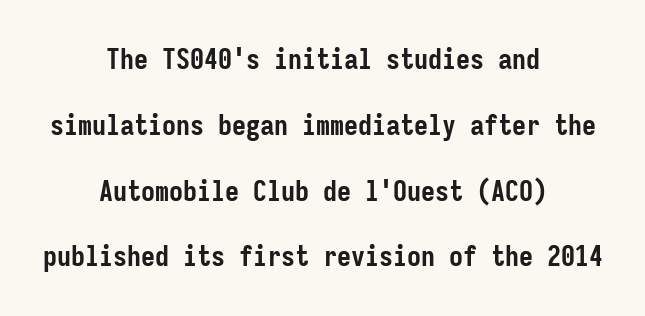
The image shows 28 px semibold, condensed sans-serif type, upright, monospaced; set centered, loose line spacing (2.35x), normal letter spacing, not underlined; low stroke contrast and a medium x-height.
